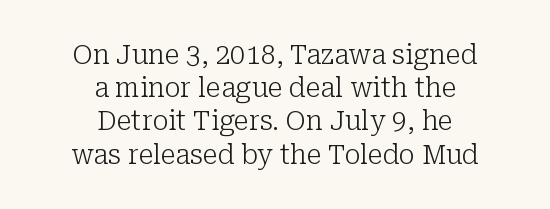
The image shows 27 px text type, upright; set centered, line spacing 1.23x, normal letter spacing, not underlined.
